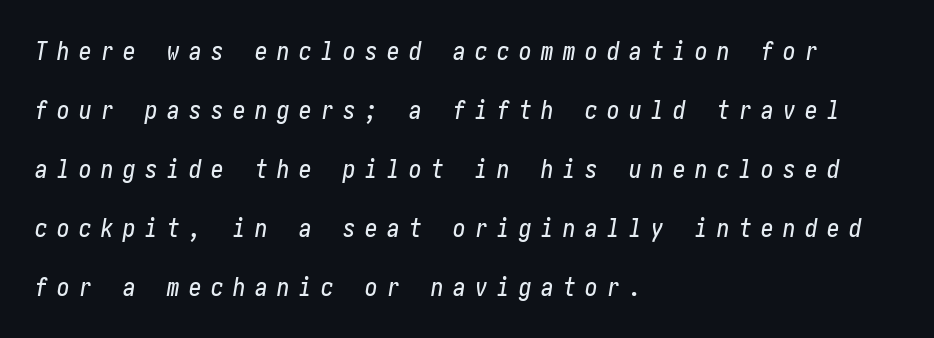
{"italic": "yes", "lean": "right", "slant_degrees": 10, "underline": "no", "align": "left", "line_spacing": "loose", "line_spacing_ratio": 2.36, "letter_spacing": "wide", "letter_spacing_em": 0.38, "glyph_px": 25}
